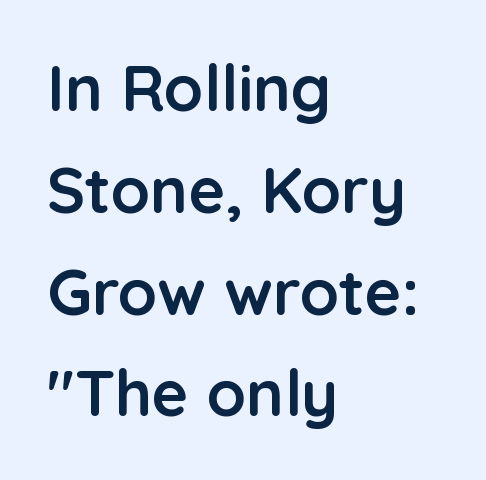
The image shows 64 px semibold sans-serif type, upright; set left-aligned, normal line spacing (1.59x), normal letter spacing, not underlined; low stroke contrast and a medium x-height.
